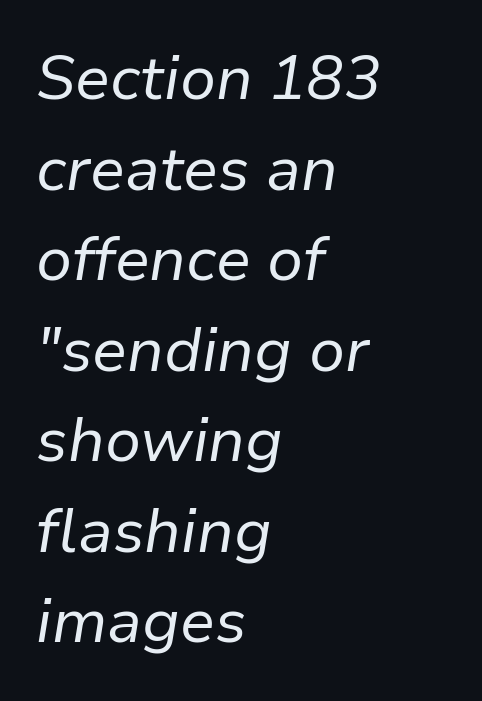
Q: Is the text bold? A: No.
Q: Is the text italic (slanted)? A: Yes, it leans right by about 9 degrees.
Q: Is the text underlined? A: No.
Q: How is the paragraph aligned? A: Left-aligned.
Q: Is the spacing between letters normal or unusually wide? A: Normal.
Q: Is the spacing between lines tight, normal or loose? A: Normal.
Q: Width (condensed, normal, or wide)? A: Normal.
Q: Stroke contrast? A: Low.
Q: x-height? A: Medium.
Q: Monospaced? A: No.
